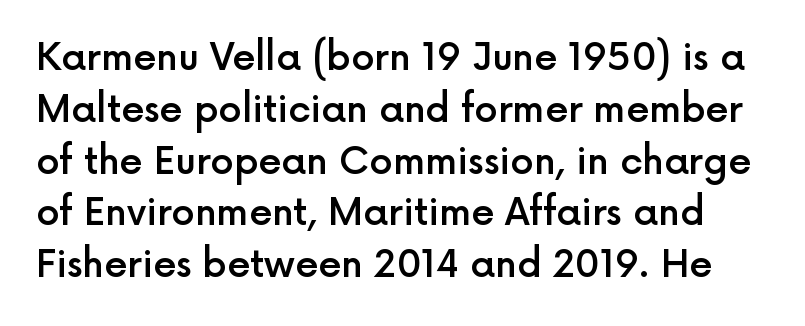
Q: Is the text bold? A: Semi-bold.
Q: Is the text italic (slanted)? A: No, it is upright.
Q: Is the typeface a serif or a sans-serif typeface? A: Sans-serif.
Q: Is the text underlined? A: No.
Q: Is the spacing between letters normal or unusually wide? A: Normal.
Q: Is the spacing between lines tight, normal or loose? A: Normal.
Q: Width (condensed, normal, or wide)? A: Normal.
Q: x-height? A: Medium.
Q: Monospaced? A: No.
